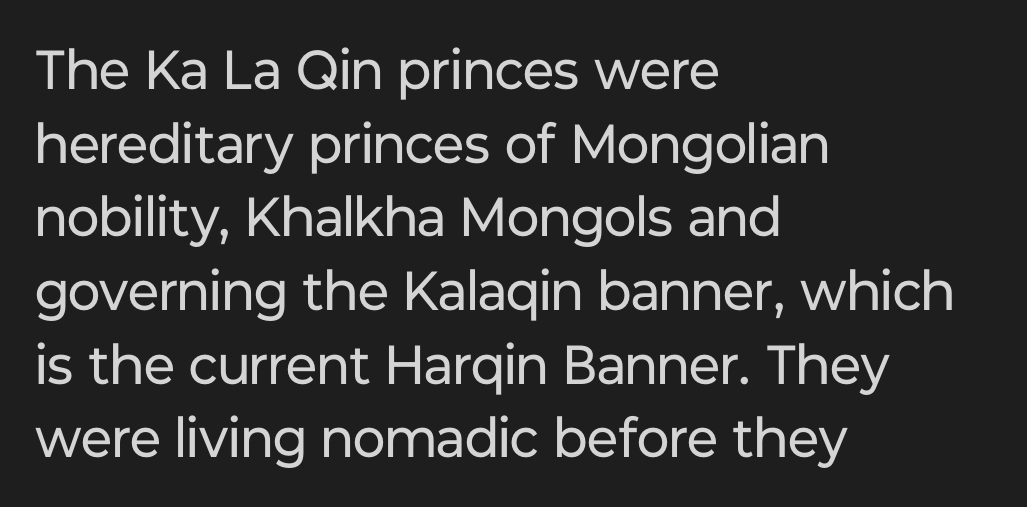
The image shows 55 px regular-weight sans-serif type, upright; set left-aligned, normal line spacing (1.34x), normal letter spacing, not underlined; low stroke contrast and a medium x-height.
